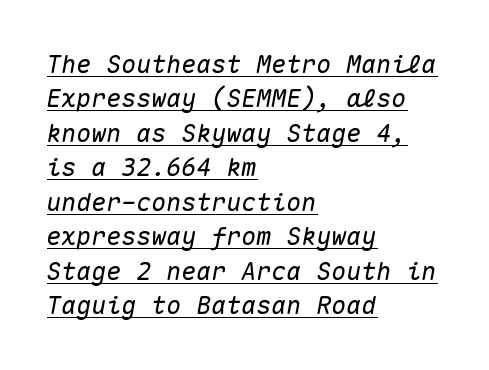
{"italic": "yes", "lean": "right", "slant_degrees": 10, "underline": "yes", "align": "left", "line_spacing": "normal", "line_spacing_ratio": 1.38, "letter_spacing": "normal", "letter_spacing_em": 0.0, "glyph_px": 25}
